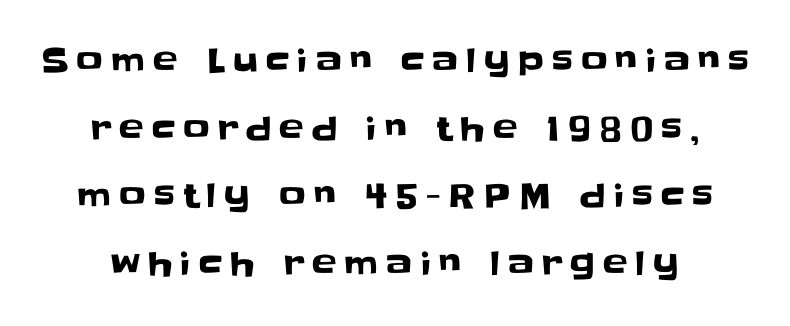
{"serif": "no", "italic": "no", "width": "normal", "stroke_contrast": "low", "x_height": "large", "monospaced": "no", "underline": "no", "line_spacing": "loose", "line_spacing_ratio": 2.05, "letter_spacing": "wide", "letter_spacing_em": 0.24, "glyph_px": 33}
